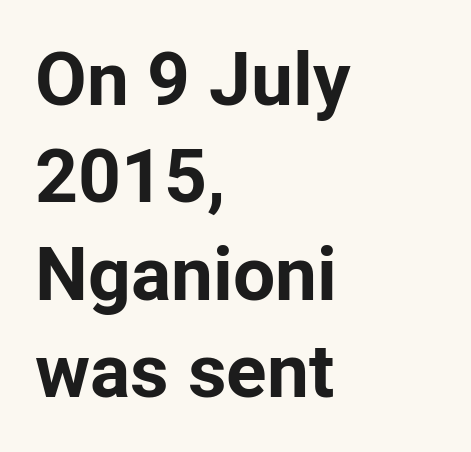
The image shows 75 px bold sans-serif type, upright; set left-aligned, normal line spacing (1.3x), normal letter spacing, not underlined; low stroke contrast and a medium x-height.
